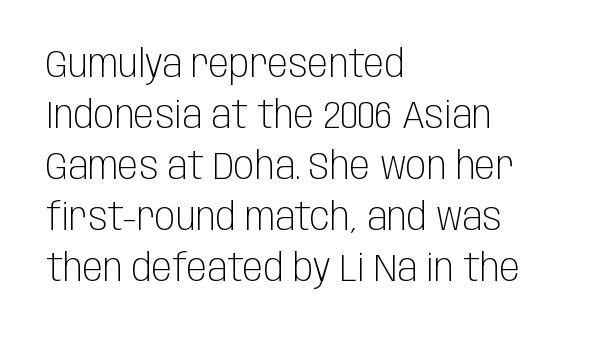
Character widths vary here, with narrow letters taking less room than wide ones. Students, note that the glyphs here touch the page at normal intervals. The paragraph has a hard left edge and a soft right edge. The line-height multiplier appears to be the usual default. The space beneath each line is pristine and unruled. Stroke mass is kept to a normal reading level or below.
